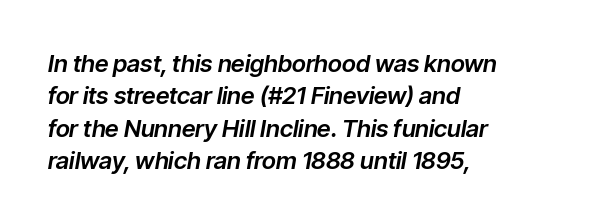
{"italic": "yes", "lean": "right", "slant_degrees": 9, "underline": "no", "align": "left", "line_spacing": "normal", "line_spacing_ratio": 1.35, "letter_spacing": "normal", "letter_spacing_em": 0.0, "glyph_px": 24}
